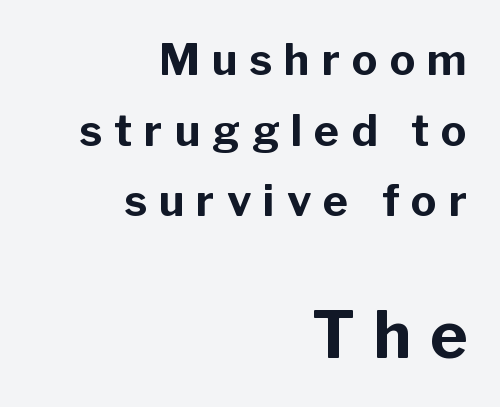
{"serif": "no", "italic": "no", "bold": "yes", "weight": "bold", "width": "normal", "stroke_contrast": "low", "x_height": "medium", "monospaced": "no", "underline": "no", "align": "right", "line_spacing": "normal", "line_spacing_ratio": 1.64, "letter_spacing": "wide", "letter_spacing_em": 0.28, "larger_block": "second", "size_ratio": 1.49, "glyph_px": 64}
